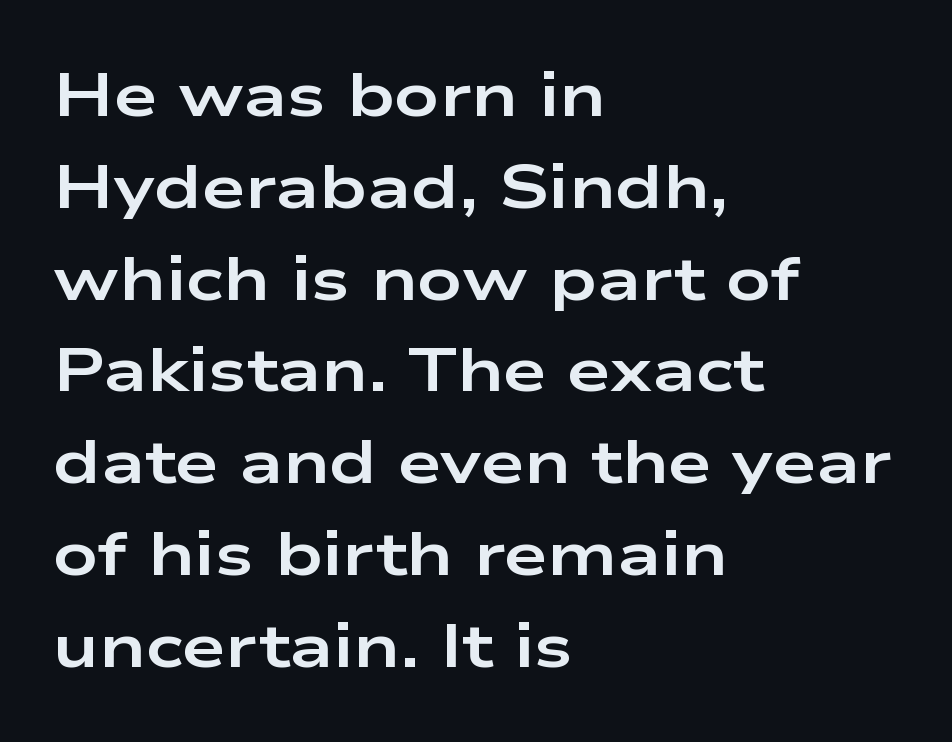
Q: Is the text bold? A: Yes.
Q: Is the text italic (slanted)? A: No, it is upright.
Q: Is the typeface a serif or a sans-serif typeface? A: Sans-serif.
Q: Is the text underlined? A: No.
Q: How is the paragraph aligned? A: Left-aligned.
Q: Is the spacing between letters normal or unusually wide? A: Normal.
Q: Is the spacing between lines tight, normal or loose? A: Normal.
Q: Width (condensed, normal, or wide)? A: Wide.
Q: Stroke contrast? A: Low.
Q: x-height? A: Medium.
Q: Monospaced? A: No.
